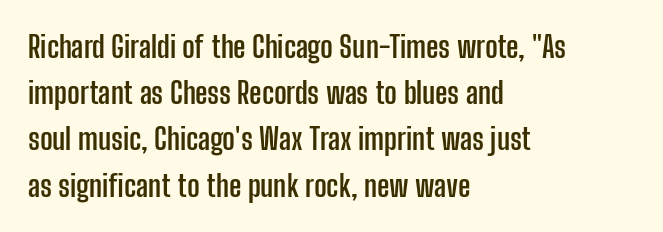
The image shows 30 px semibold, condensed sans-serif type, upright; set left-aligned, normal line spacing (1.54x), normal letter spacing, not underlined; low stroke contrast and a medium x-height.
